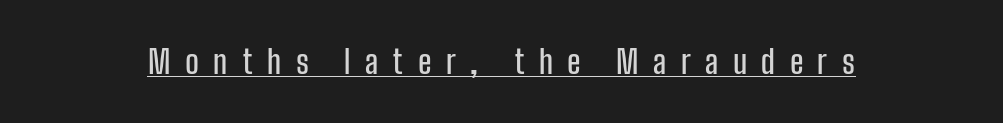
This sample uses a sans-serif face. The letters advance in unequal steps, a hallmark of proportional type. The sample's only ornament is a line tracing under the words. Is there any slant? The stems are plumb. Each word looks stretched out because of the extra space between its letters.
